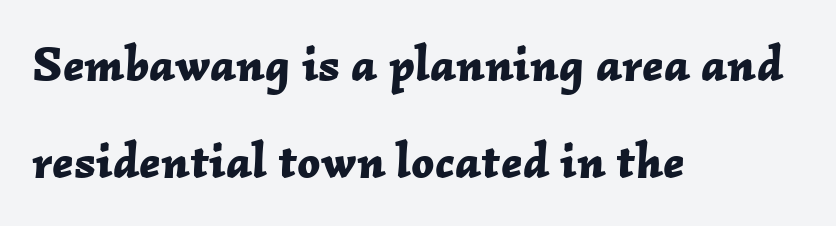
The image shows 50 px bold type, italic (leaning right); set left-aligned, loose line spacing (1.95x), normal letter spacing, not underlined; low stroke contrast and a medium x-height.
